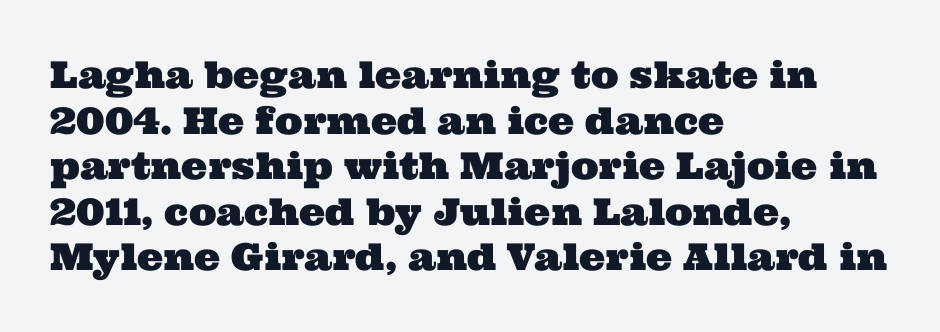
Q: Is the typeface a serif or a sans-serif typeface? A: Serif.
Q: Is the text underlined? A: No.
Q: How is the paragraph aligned? A: Left-aligned.
Q: Is the spacing between letters normal or unusually wide? A: Normal.
Q: Width (condensed, normal, or wide)? A: Wide.
Q: Stroke contrast? A: Medium.
Q: x-height? A: Medium.
Q: Monospaced? A: No.
